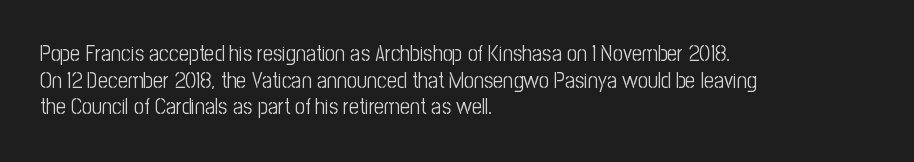
The image shows 22 px text type, upright; set left-aligned, line spacing 1.21x, normal letter spacing, not underlined.
